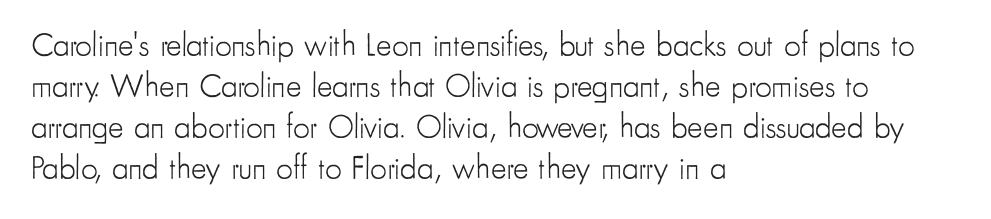
Words float on clear page, feet unadorned. Caption: face not bold, strokes unweighted. Note: no serifs on the glyphs. The lines are quadded left. The letters stand upright; this is a roman face. Varying glyph widths throughout — classic text-font behaviour.
